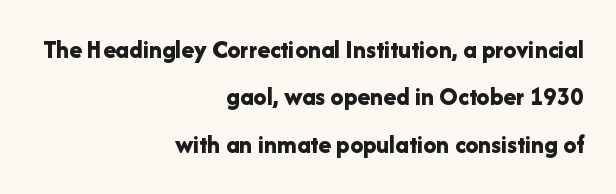
Q: Is the text bold? A: Yes.
Q: Is the text italic (slanted)? A: No, it is upright.
Q: Is the text underlined? A: No.
Q: How is the paragraph aligned? A: Right-aligned.
Q: Is the spacing between letters normal or unusually wide? A: Normal.
